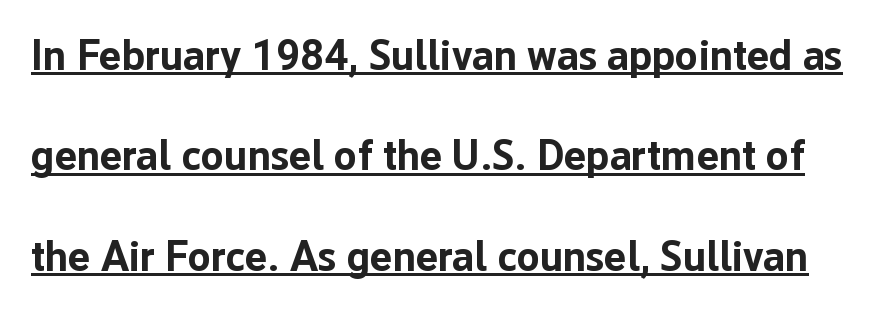
Line spacing here is loose. The type is set solid horizontally, with unmodified tracking. Grotesque or geometric, the face here clearly has no serifs. The lettering is marked with a stroke running underneath it. Unlike italic type, these characters show no tilt at all.
